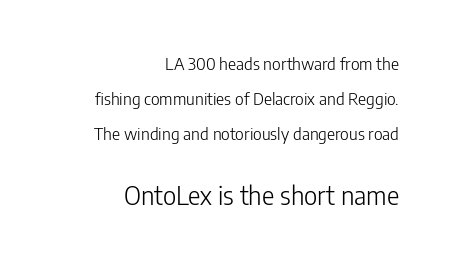
Unmarked baselines from the first word to the last. This layout puts the modest block above and the oversized block below. There is no visible air inserted between adjacent glyphs. The space between consecutive lines is lavish.
